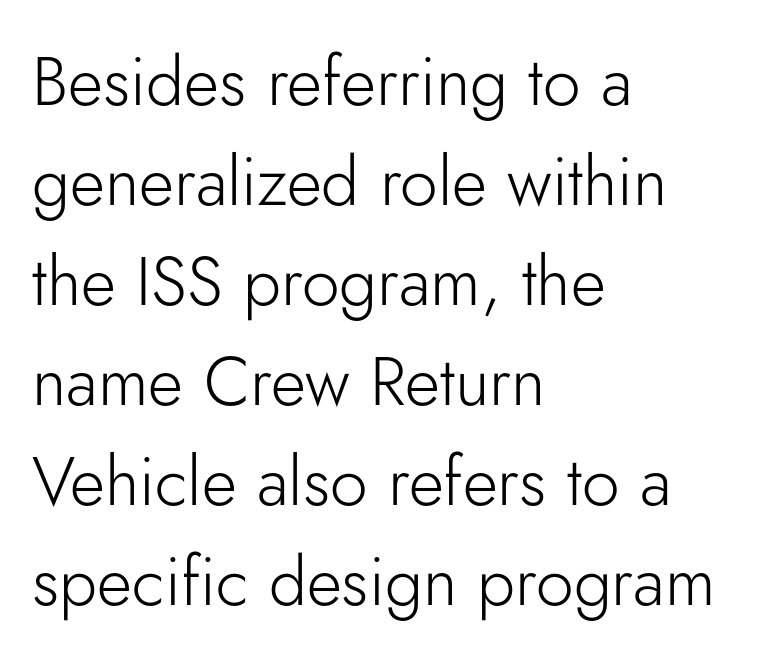
Font category for this specimen: sans-serif. This sample keeps an unexceptional amount of space between lines. Which margin do the lines hug? The left one — the right edge is uneven. Character widths vary here, with narrow letters taking less room than wide ones.
